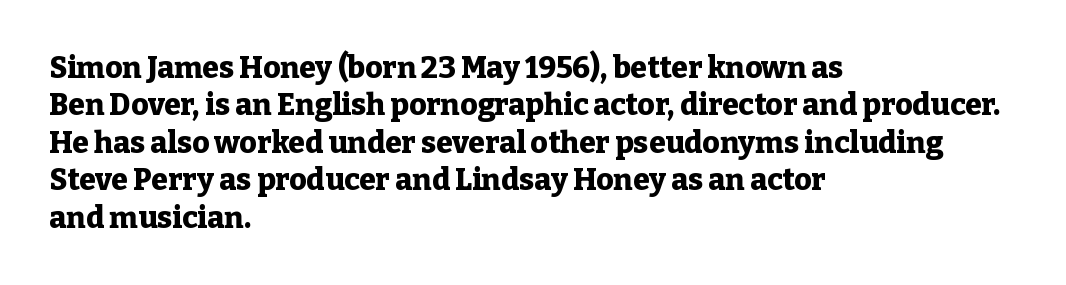
{"serif": "yes", "italic": "no", "bold": "yes", "weight": "heavy", "width": "normal", "stroke_contrast": "low", "x_height": "medium", "monospaced": "no", "underline": "no", "align": "left", "line_spacing": "normal", "line_spacing_ratio": 1.25, "letter_spacing": "normal", "letter_spacing_em": 0.0, "glyph_px": 30}
